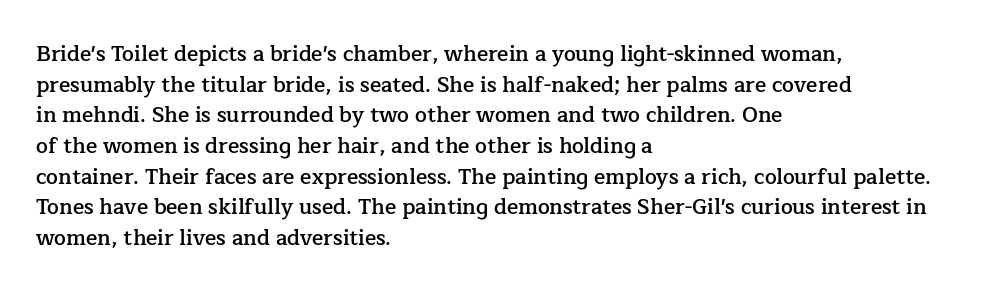
The image shows 21 px text type, upright; set left-aligned, normal line spacing (1.46x), normal letter spacing, not underlined.
